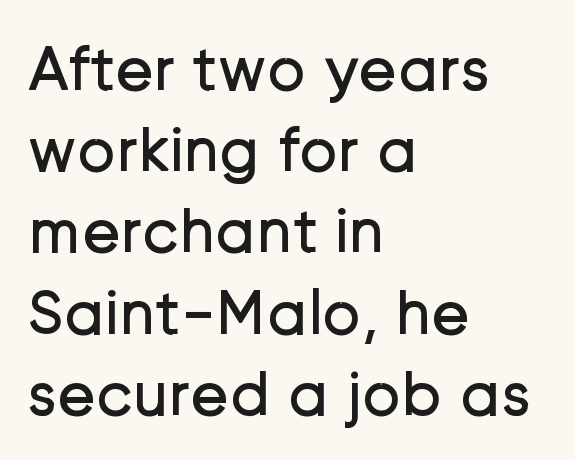
Is there any slant? The stems are plumb. Do the characters align in a grid? No, the font is proportional. Is this a heavy cut? Hardly; it is regular or lighter. In terms of letterform style, serifs are entirely absent. Inter-character spacing is left at the font's built-in metrics.
